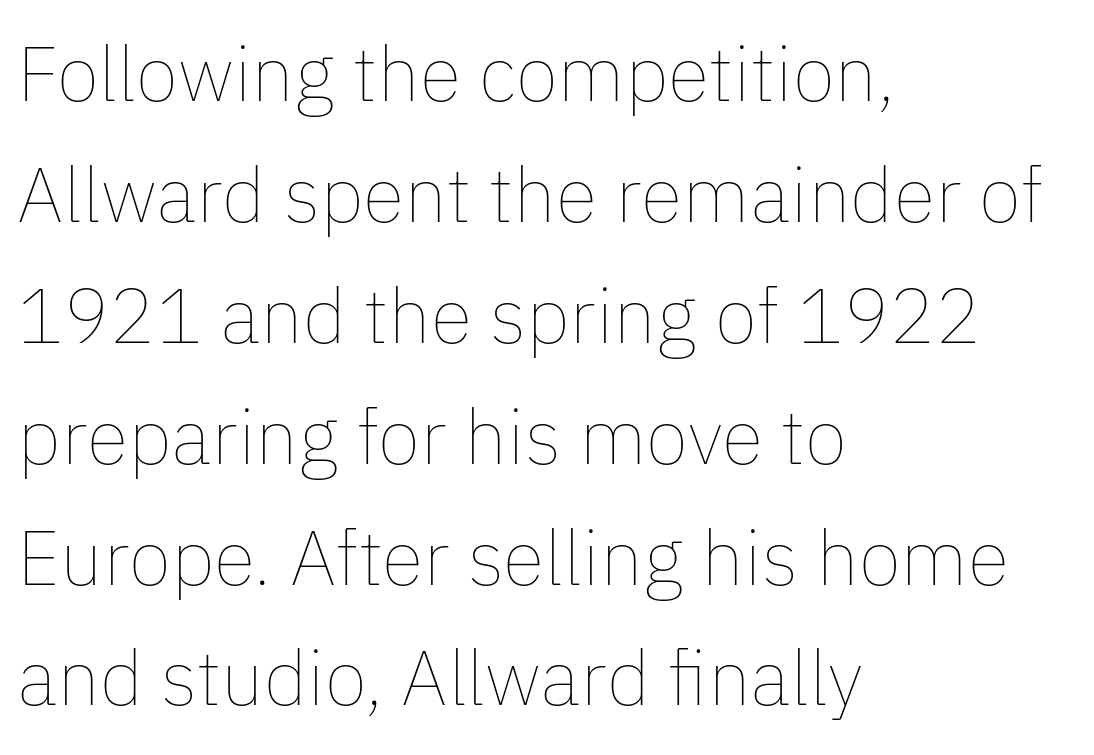
The image shows 77 px thin type, upright; set left-aligned, normal line spacing (1.57x), normal letter spacing, not underlined; low stroke contrast and a medium x-height.
